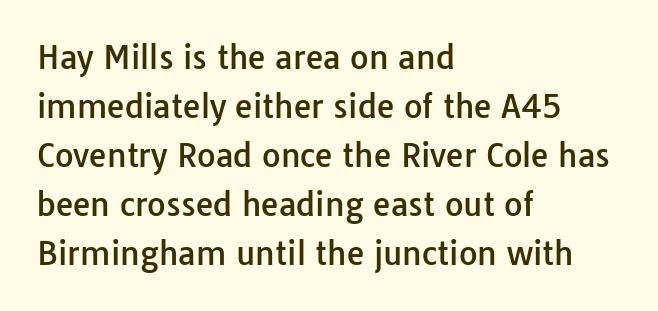
Q: Is the text italic (slanted)? A: No, it is upright.
Q: Is the typeface a serif or a sans-serif typeface? A: Sans-serif.
Q: Is the text underlined? A: No.
Q: How is the paragraph aligned? A: Left-aligned.
Q: Is the spacing between letters normal or unusually wide? A: Normal.
Q: Is the spacing between lines tight, normal or loose? A: Normal.
Q: Width (condensed, normal, or wide)? A: Normal.
Q: Stroke contrast? A: Low.
Q: x-height? A: Medium.
Q: Monospaced? A: No.
